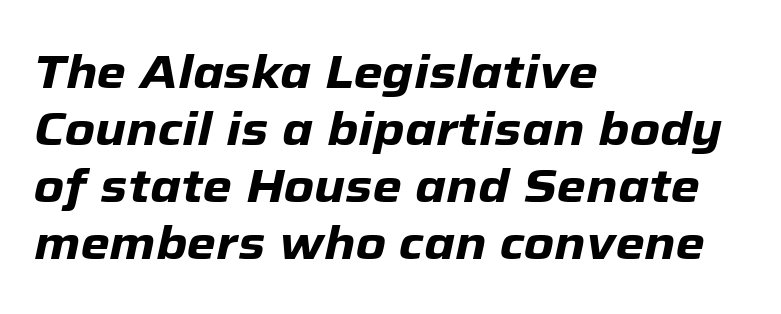
The image shows 47 px heavy type, italic (leaning right); set left-aligned, line spacing 1.21x, normal letter spacing, not underlined; low stroke contrast and a medium x-height.
